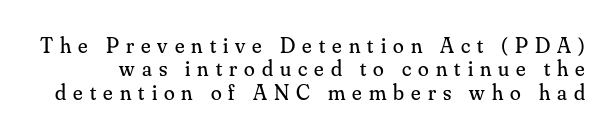
If you measured baseline to baseline, you'd find a short distance. The passage shown has open, widely tracked lettering throughout. Clear beneath every line of the passage. Characters remain perfectly vertical along every line. No letter is thick-stroked: the sample isn't bold.
